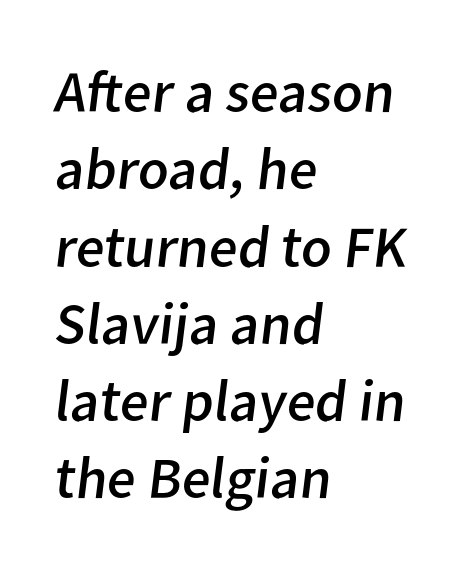
The type is set solid horizontally, with unmodified tracking. No word sits above an underline. These lines sit exactly where default settings would place them. Compared with a typical body face, this is equally light or lighter still.
